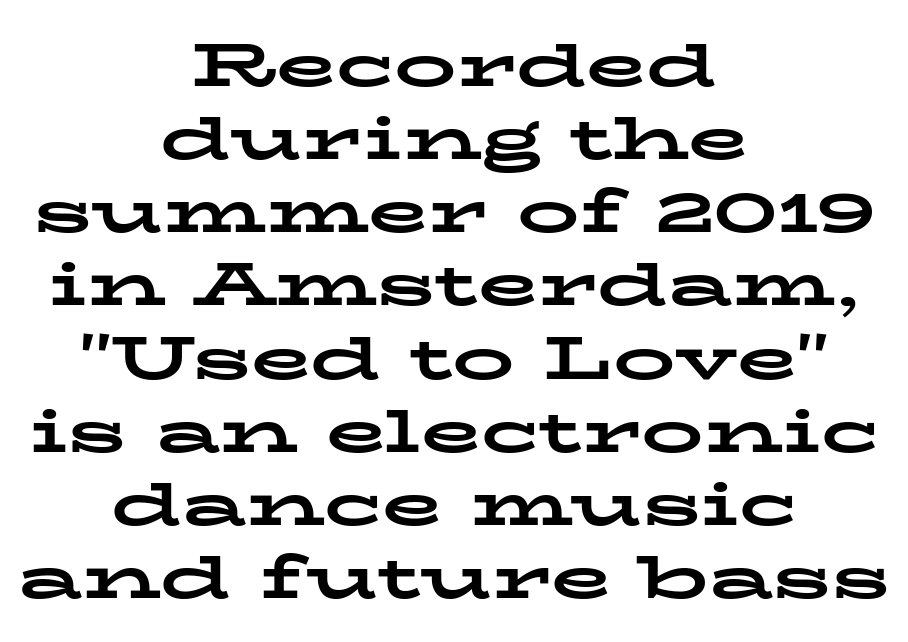
Q: Is the text bold? A: Yes.
Q: Is the text italic (slanted)? A: No, it is upright.
Q: Is the typeface a serif or a sans-serif typeface? A: Serif.
Q: Is the text underlined? A: No.
Q: How is the paragraph aligned? A: Centered.
Q: Is the spacing between letters normal or unusually wide? A: Normal.
Q: Width (condensed, normal, or wide)? A: Wide.
Q: Stroke contrast? A: Low.
Q: x-height? A: Medium.
Q: Monospaced? A: No.
